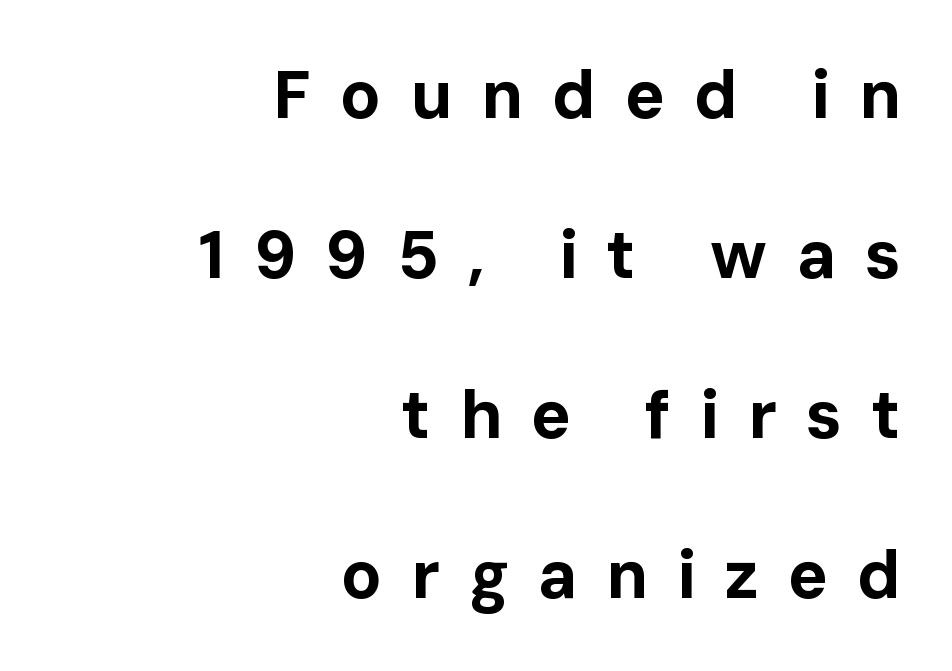
{"serif": "no", "italic": "no", "bold": "yes", "weight": "bold", "width": "normal", "stroke_contrast": "low", "x_height": "medium", "monospaced": "no", "underline": "no", "align": "right", "line_spacing": "loose", "line_spacing_ratio": 2.39, "letter_spacing": "wide", "letter_spacing_em": 0.43, "glyph_px": 67}
